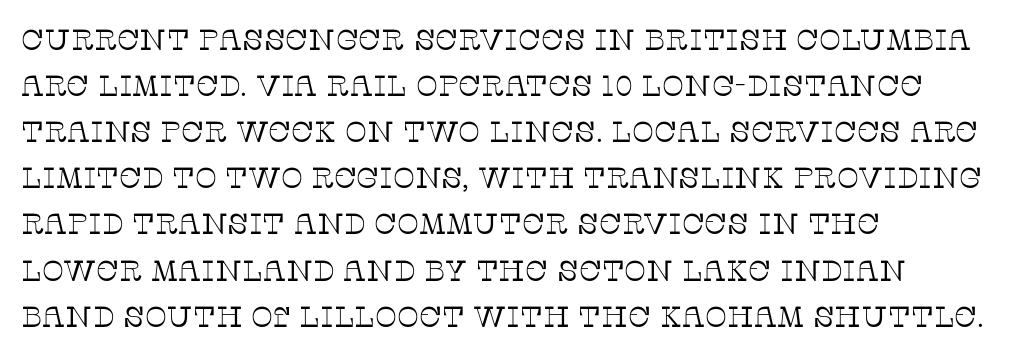
The image shows 29 px thin serif type, upright; set left-aligned, normal line spacing (1.59x), normal letter spacing, not underlined; low stroke contrast and a large x-height.
